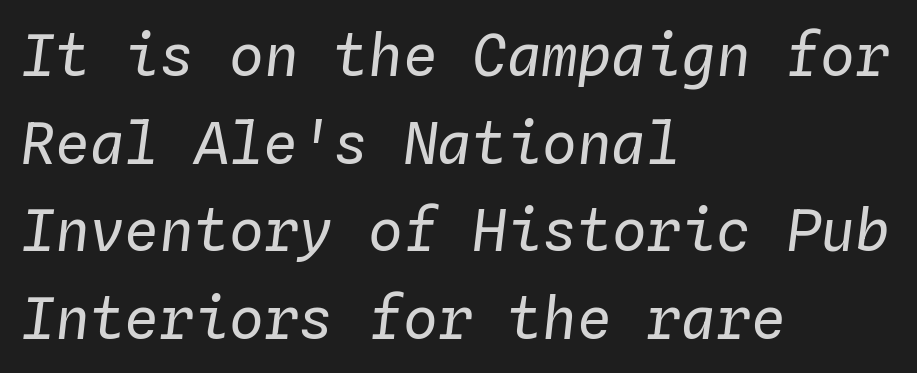
{"italic": "yes", "lean": "right", "slant_degrees": 4, "bold": "no", "weight": "regular", "width": "normal", "stroke_contrast": "low", "x_height": "medium", "monospaced": "yes", "underline": "no", "align": "left", "line_spacing": "normal", "line_spacing_ratio": 1.51, "letter_spacing": "normal", "letter_spacing_em": 0.0, "glyph_px": 58}
